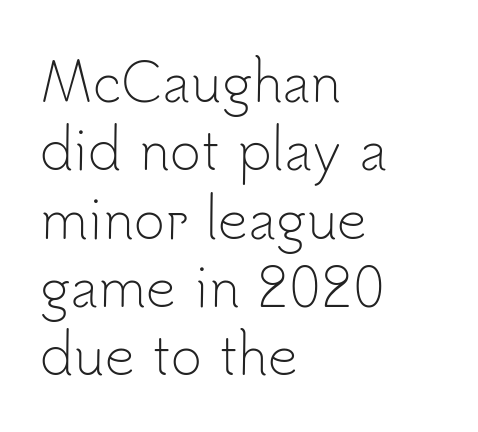
{"serif": "no", "italic": "no", "bold": "no", "weight": "light", "width": "normal", "stroke_contrast": "low", "x_height": "small", "monospaced": "no", "underline": "no", "align": "left", "line_spacing": "normal", "line_spacing_ratio": 1.29, "letter_spacing": "normal", "letter_spacing_em": 0.0, "glyph_px": 53}
